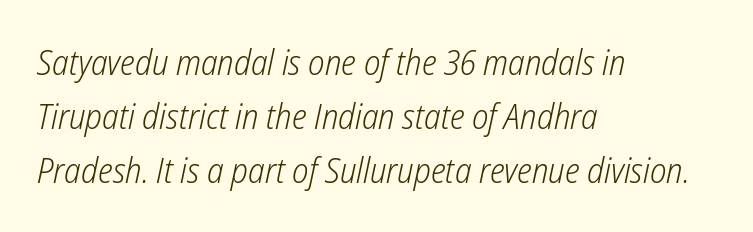
Q: Is the text bold? A: No.
Q: Is the text italic (slanted)? A: Yes, it leans right by about 12 degrees.
Q: Is the text underlined? A: No.
Q: How is the paragraph aligned? A: Left-aligned.
Q: Is the spacing between letters normal or unusually wide? A: Normal.
Q: Is the spacing between lines tight, normal or loose? A: Normal.
Q: Width (condensed, normal, or wide)? A: Condensed.
Q: Stroke contrast? A: Low.
Q: x-height? A: Medium.
Q: Monospaced? A: No.
